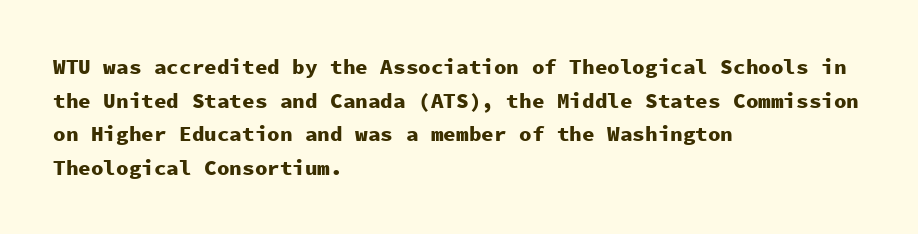
This sample uses plain, unmodified letter spacing. The lines are quadded left. If you measured baseline to baseline, you'd find a middling distance. A dark, heavy texture on the line: the type is bold. Unmarked baselines from the first word to the last.
